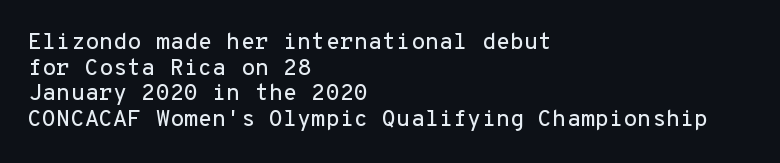
The image shows 23 px text type, upright; set left-aligned, tight line spacing (1.11x), normal letter spacing, not underlined.
